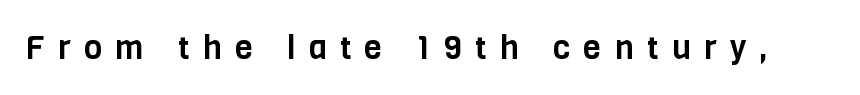
The image shows 33 px condensed sans-serif type, upright; set unusually wide letter spacing (+0.4 em), not underlined; low stroke contrast and a large x-height.
